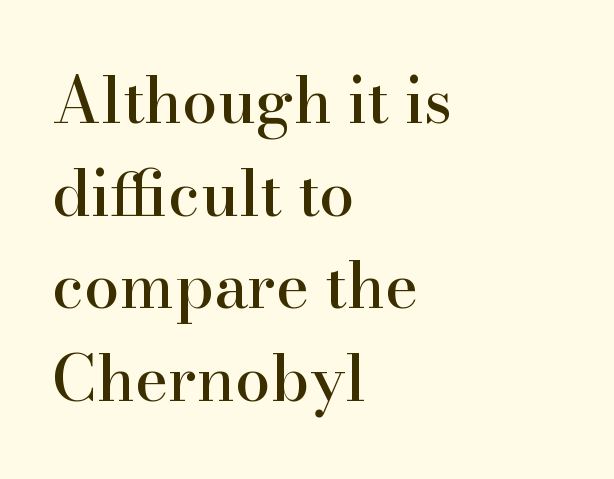
The lines in this sample share a left origin and differ only in where they stop. When letters stand straight like this, we call the style roman or upright. Tracking value appears to be zero — textbook default spacing. Honestly, the row spacing looks completely unremarkable. Glance below the letters and you will spot only blank space.
